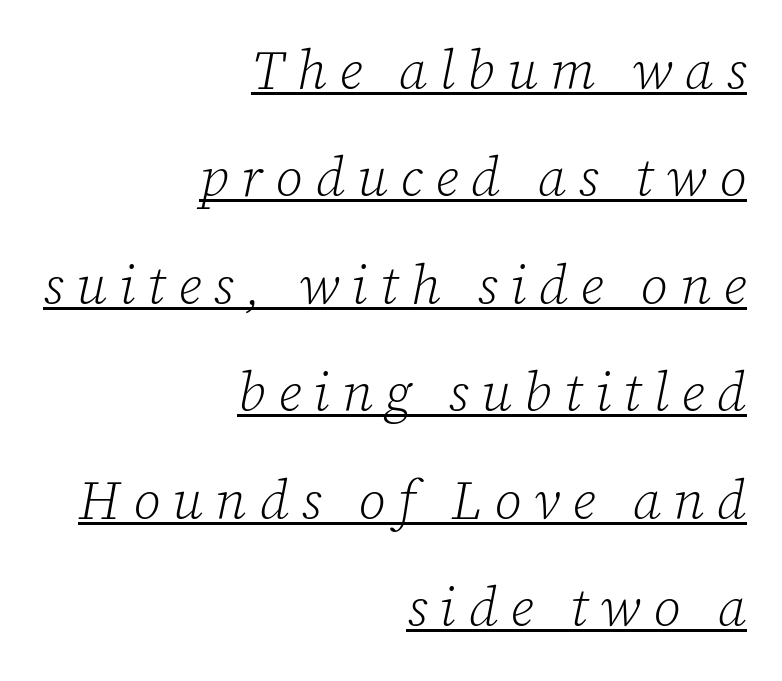
Is the letter spacing exaggerated? Yes — the characters are pushed far apart. Note the varied advance widths — an 'i' is clearly narrower than an 'm'. I'd call this a serif setting — the letters wear small feet. A student would call this right alignment; a typographer would say flush right, rag left. Is there an underline? Yes — a line sits under the letters.
